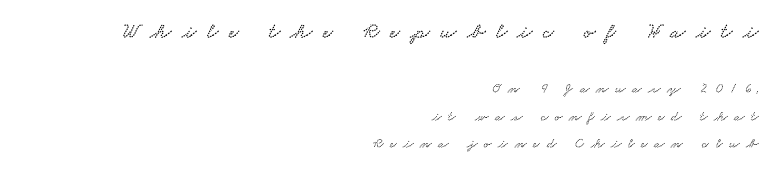
Q: Is the text underlined? A: No.
Q: How is the paragraph aligned? A: Right-aligned.
Q: Is the spacing between letters normal or unusually wide? A: Unusually wide.
Q: Is the spacing between lines tight, normal or loose? A: Loose.
Q: Which block of text is set in a larger size, the first (top) or the second (bottom)? A: The first (top) one.
